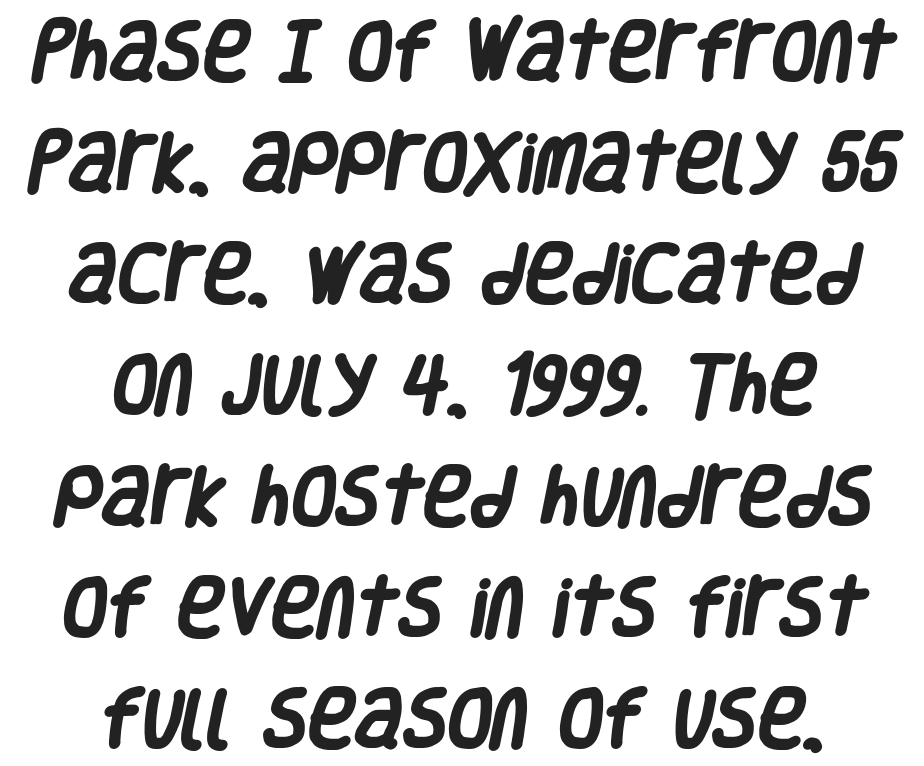
The image shows 65 px heavy, condensed sans-serif type; set centered, line spacing 1.71x, normal letter spacing, not underlined; low stroke contrast and a large x-height.
